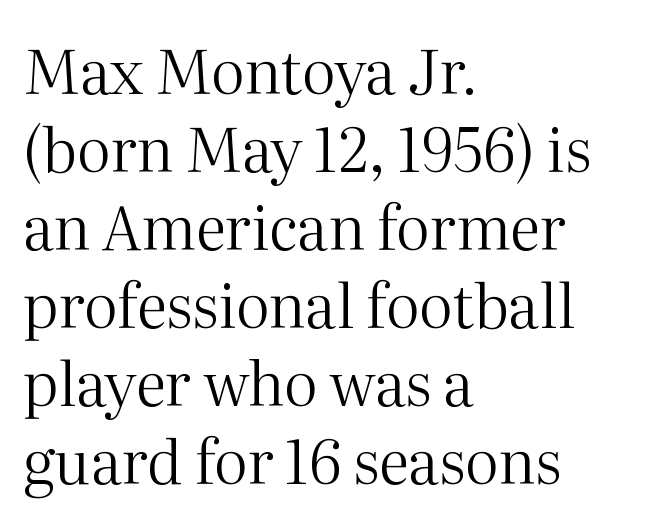
{"serif": "yes", "italic": "no", "bold": "no", "weight": "regular", "width": "normal", "stroke_contrast": "medium", "x_height": "medium", "monospaced": "no", "underline": "no", "align": "left", "line_spacing": "normal", "line_spacing_ratio": 1.3, "letter_spacing": "normal", "letter_spacing_em": 0.0, "glyph_px": 60}
